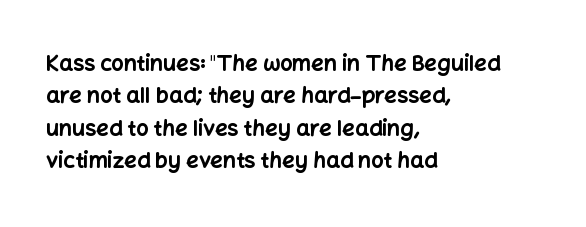
This block has exactly the height ordinary leading produces. A roman cut, with each character standing at attention. Typesetter's note: full bold, strokes at maximum text heaviness. The rendering anchors every line to the left-hand side.
